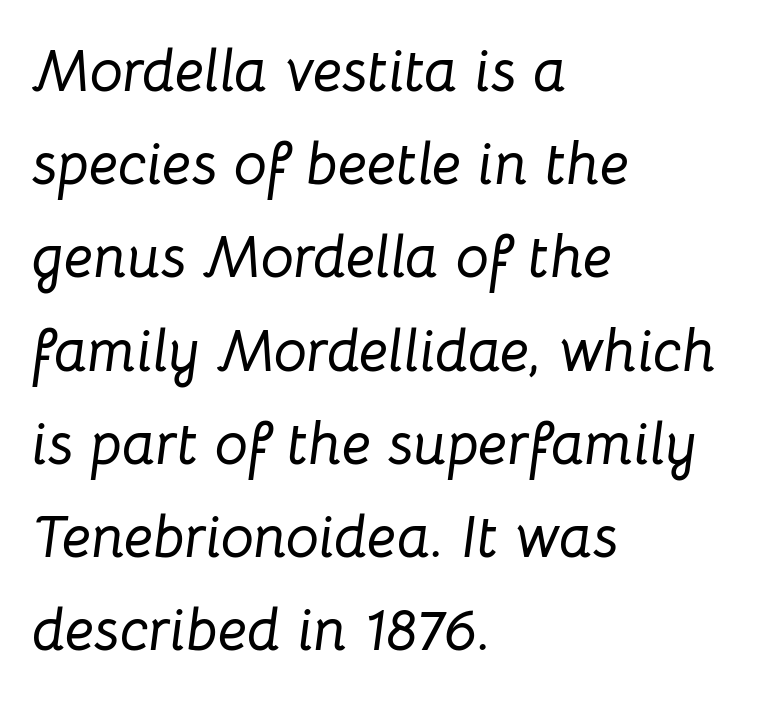
Notice how the passage keeps a crisp vertical edge on the left only. The line-height multiplier appears to be the usual default. Nothing unusual about the tracking: characters are spaced as the font intends. You can tell it's italic because the verticals aren't actually vertical. Unmarked baselines from the first word to the last. The passage shown is typed in a proportional face where columns would drift.
